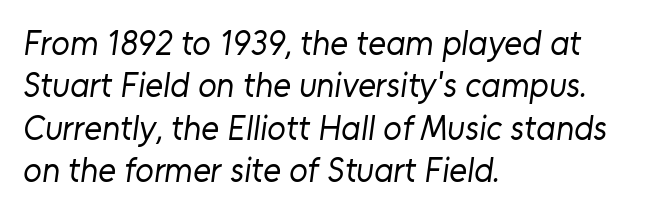
The image shows 34 px regular-weight sans-serif type; set left-aligned, normal line spacing (1.25x), normal letter spacing, not underlined; low stroke contrast and a medium x-height.
